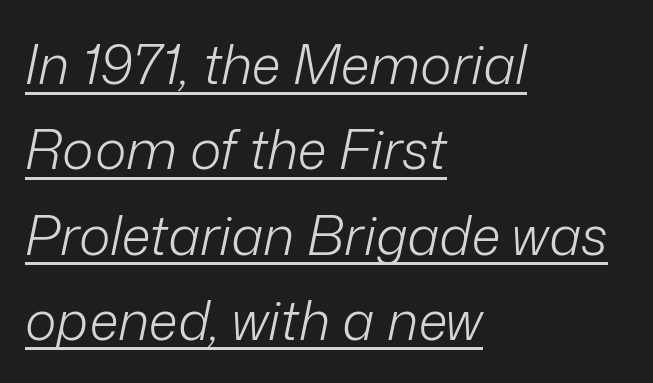
{"italic": "yes", "lean": "right", "slant_degrees": 12, "bold": "no", "weight": "light", "width": "normal", "stroke_contrast": "low", "x_height": "medium", "monospaced": "no", "underline": "yes", "align": "left", "line_spacing": "normal", "line_spacing_ratio": 1.58, "letter_spacing": "normal", "letter_spacing_em": 0.0, "glyph_px": 54}
